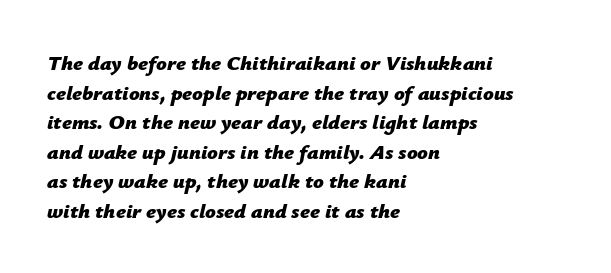
Lines of text with bare space underneath. Typesetter's note: full bold, strokes at maximum text heaviness. Regarding leading, the lines here are spaced in the standard way. Here the glyphs are tracked normally, forming tight word shapes. Italic: yes, the glyphs are oblique.
